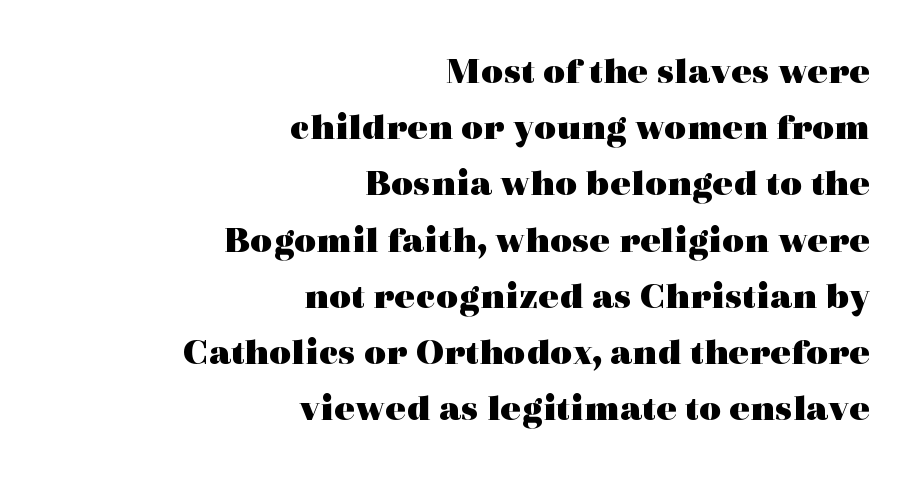
Q: Is the text bold? A: Yes.
Q: Is the text italic (slanted)? A: No, it is upright.
Q: Is the typeface a serif or a sans-serif typeface? A: Serif.
Q: Is the text underlined? A: No.
Q: How is the paragraph aligned? A: Right-aligned.
Q: Is the spacing between letters normal or unusually wide? A: Normal.
Q: Is the spacing between lines tight, normal or loose? A: Normal.
Q: Width (condensed, normal, or wide)? A: Wide.
Q: x-height? A: Medium.
Q: Monospaced? A: No.
